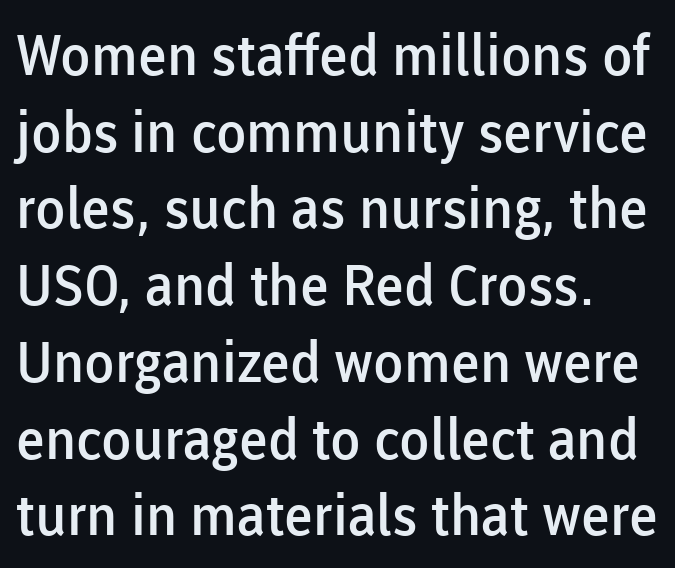
Q: Is the text bold? A: Semi-bold.
Q: Is the text italic (slanted)? A: No, it is upright.
Q: Is the typeface a serif or a sans-serif typeface? A: Sans-serif.
Q: Is the text underlined? A: No.
Q: Is the spacing between letters normal or unusually wide? A: Normal.
Q: Is the spacing between lines tight, normal or loose? A: Normal.
Q: Width (condensed, normal, or wide)? A: Normal.
Q: Stroke contrast? A: Low.
Q: x-height? A: Medium.
Q: Monospaced? A: No.
